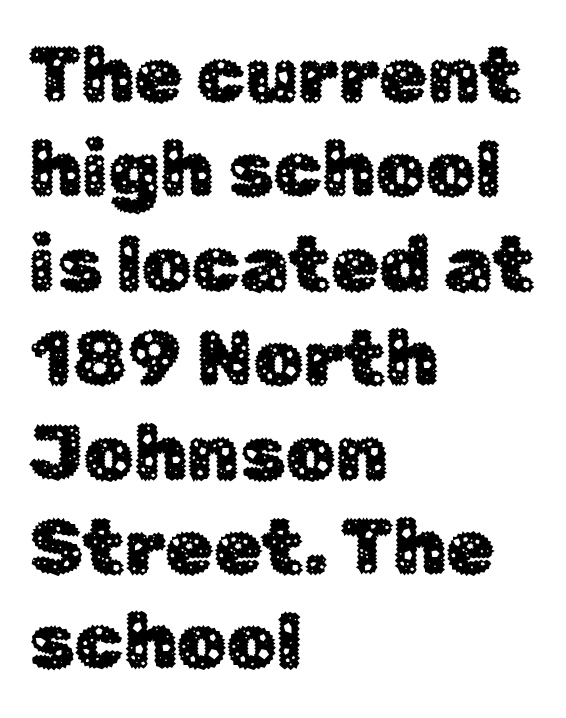
{"serif": "no", "italic": "no", "width": "normal", "stroke_contrast": "low", "x_height": "medium", "monospaced": "no", "underline": "no", "align": "left", "line_spacing_ratio": 1.21, "letter_spacing": "normal", "letter_spacing_em": 0.0, "glyph_px": 78}
